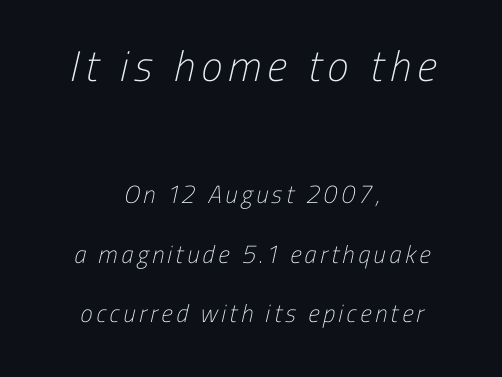
The image shows 43 px light, condensed sans-serif type; set centered, loose line spacing (2.37x), not underlined; the first (top) block is 1.72x larger; low stroke contrast and a medium x-height.
